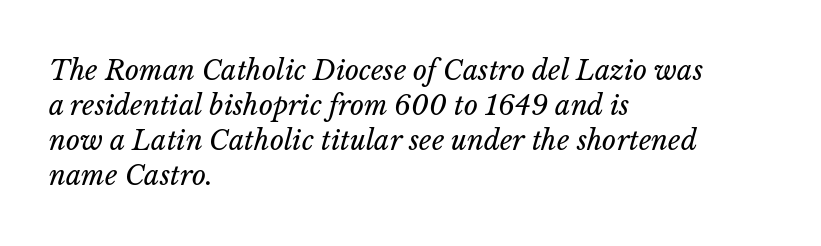
A student would call this left alignment; a typographer would say flush left, rag right. Characters follow at the spacing the type designer built in. The zone under the glyphs is completely vacant. Weight: regular or lighter. The lettering tilts uniformly, giving the passage an italic look. Does the leading feel generous? No, just average.
